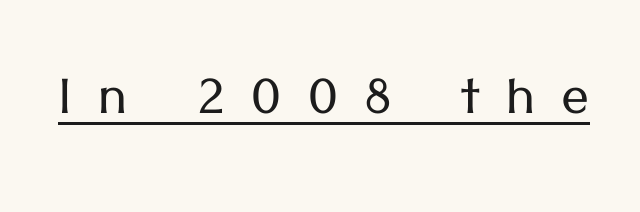
The image shows 70 px light sans-serif type, upright; set unusually wide letter spacing (+0.36 em), underlined; low stroke contrast and a medium x-height.
